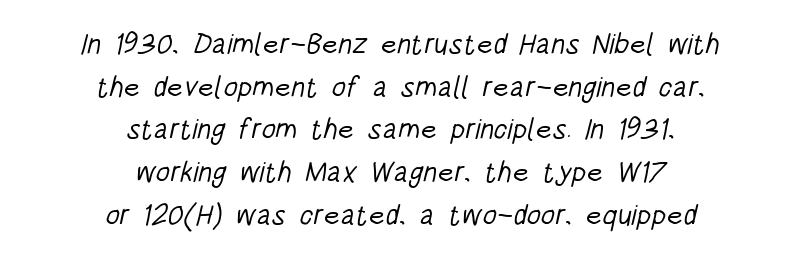
{"serif": "no", "bold": "no", "weight": "light", "width": "condensed", "stroke_contrast": "low", "x_height": "large", "monospaced": "no", "underline": "no", "align": "center", "line_spacing": "normal", "line_spacing_ratio": 1.47, "letter_spacing": "normal", "letter_spacing_em": 0.0, "glyph_px": 29}
